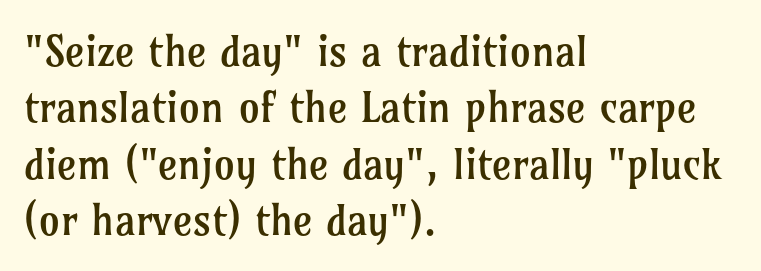
Quick note: not italic, upright. Between one letter and the next there's only the usual sliver of space. A classic flush-left, rag-right setting is used for this passage. No word sits above an underline. The rows are spaced the way most documents space them. Is the stroke heavy? The answer is a plain regular-or-lighter.
